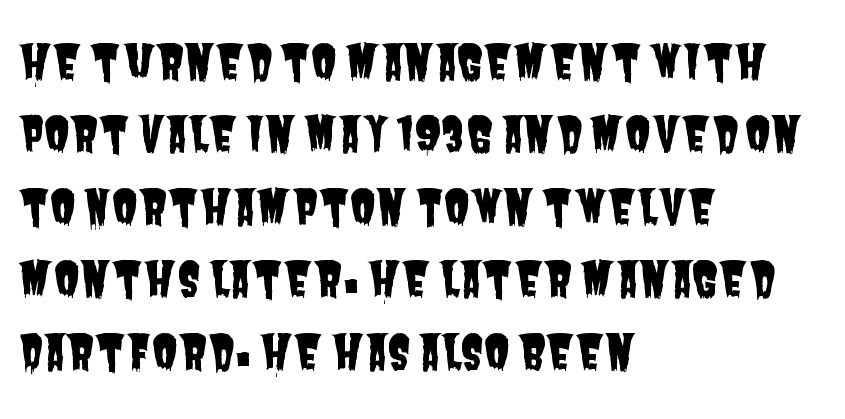
{"serif": "no", "width": "condensed", "stroke_contrast": "low", "x_height": "large", "monospaced": "no", "underline": "no", "align": "left", "line_spacing": "normal", "line_spacing_ratio": 1.54, "letter_spacing": "normal", "letter_spacing_em": 0.0, "glyph_px": 47}
